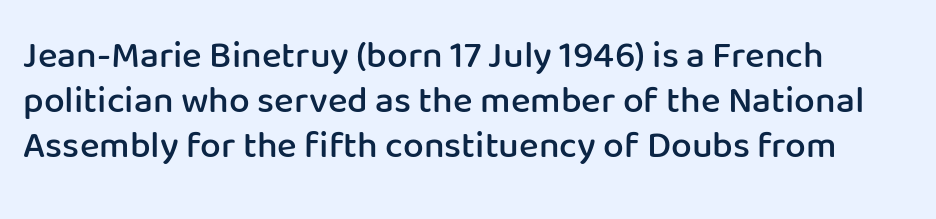
{"serif": "no", "italic": "no", "bold": "semi", "weight": "semibold", "width": "normal", "stroke_contrast": "low", "x_height": "medium", "monospaced": "no", "underline": "no", "align": "left", "line_spacing_ratio": 1.21, "letter_spacing": "normal", "letter_spacing_em": 0.0, "glyph_px": 37}
